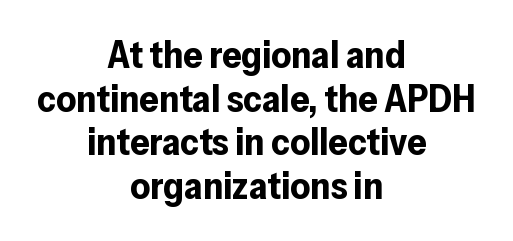
Q: Is the text bold? A: Yes.
Q: Is the text italic (slanted)? A: No, it is upright.
Q: Is the typeface a serif or a sans-serif typeface? A: Sans-serif.
Q: Is the text underlined? A: No.
Q: How is the paragraph aligned? A: Centered.
Q: Is the spacing between letters normal or unusually wide? A: Normal.
Q: Is the spacing between lines tight, normal or loose? A: Tight.
Q: Width (condensed, normal, or wide)? A: Normal.
Q: Stroke contrast? A: Low.
Q: x-height? A: Medium.
Q: Monospaced? A: No.
